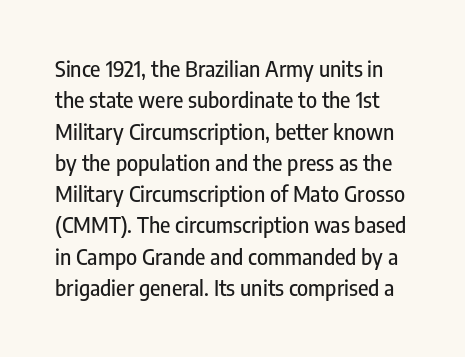
{"italic": "no", "underline": "no", "line_spacing": "normal", "line_spacing_ratio": 1.49, "letter_spacing": "normal", "letter_spacing_em": 0.0, "glyph_px": 21}
